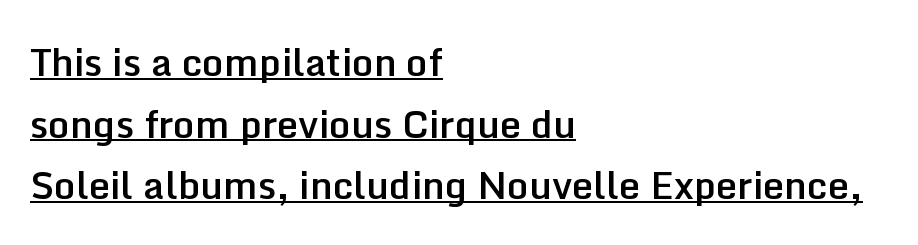
The image shows 38 px semibold sans-serif type, upright; set left-aligned, normal line spacing (1.62x), normal letter spacing, underlined; low stroke contrast and a medium x-height.
